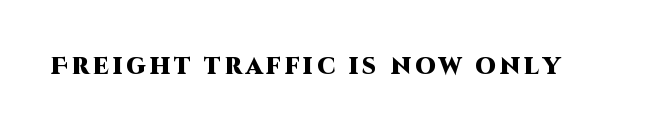
The image shows 23 px bold type, upright; set not underlined.
